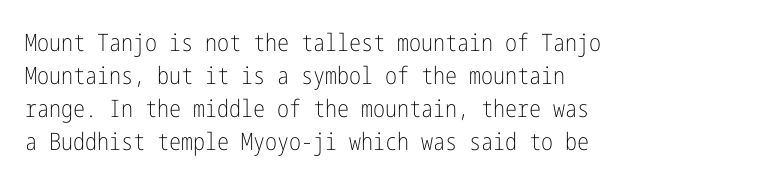
Q: Is the text bold? A: No.
Q: Is the text italic (slanted)? A: No, it is upright.
Q: Is the text underlined? A: No.
Q: How is the paragraph aligned? A: Left-aligned.
Q: Is the spacing between letters normal or unusually wide? A: Normal.
Q: Is the spacing between lines tight, normal or loose? A: Normal.
